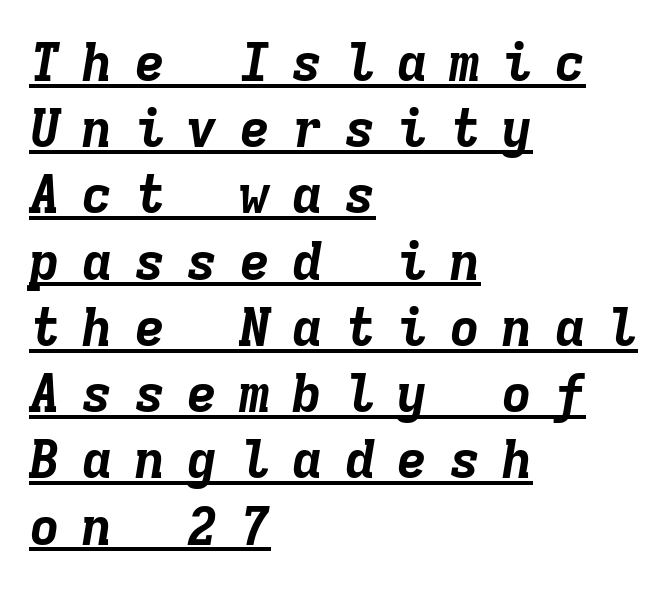
The image shows 53 px bold type, italic (leaning right), monospaced; set left-aligned, normal line spacing (1.25x), unusually wide letter spacing (+0.39 em), underlined; low stroke contrast and a medium x-height.
